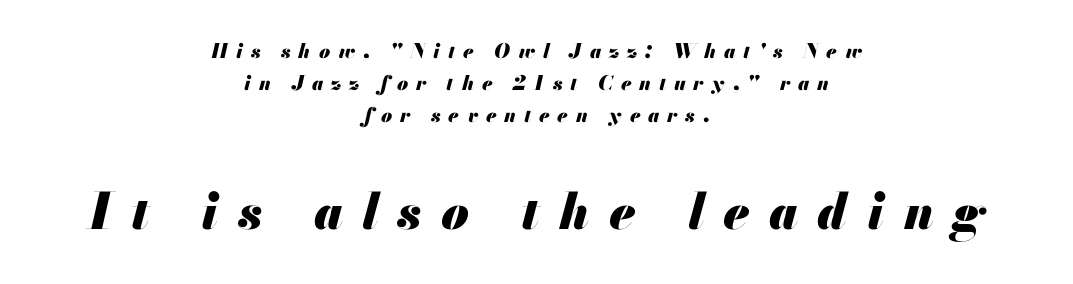
Yep, that's italic — everything's leaning. Heavy, bold letterforms. Display-style spreading of the glyphs; the letterfit is very open. These lines stack symmetrically, like a column narrowing and widening about its center. This sample has the flowing, uneven cadence of proportional lettering. Vertically, the passage feels balanced, rows spaced as you'd expect.
